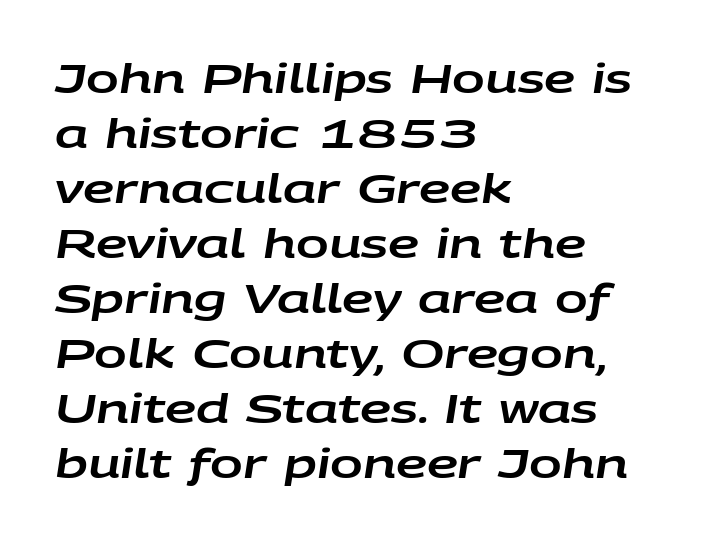
{"italic": "yes", "lean": "right", "slant_degrees": 9, "width": "wide", "stroke_contrast": "low", "x_height": "large", "monospaced": "no", "underline": "no", "align": "left", "line_spacing": "normal", "line_spacing_ratio": 1.41, "letter_spacing": "normal", "letter_spacing_em": 0.0, "glyph_px": 39}
